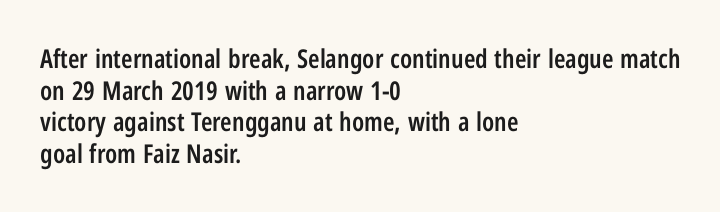
The image shows 26 px text type, upright; set left-aligned, line spacing 1.22x, normal letter spacing, not underlined.
